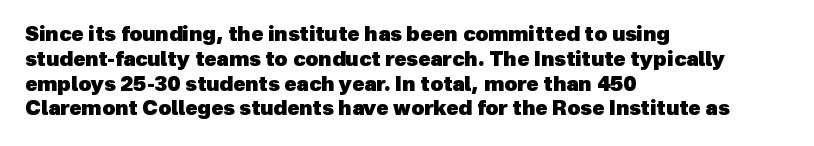
The image shows 20 px bold type; set left-aligned, line spacing 1.24x, normal letter spacing, not underlined.
